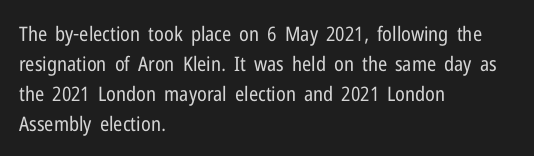
The face looks like a standard text weight, possibly lighter. A normal amount of white space separates one row of letters from the next. Line beginnings align vertically; line endings do not. The horizontal fit of the characters is conventional and even. The passage shown is not underscored anywhere.
